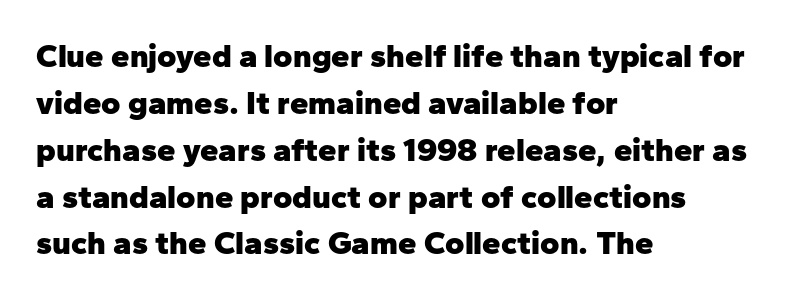
This sample uses plain, unmodified letter spacing. This rendering features lettering with no underline. The lines sit at an ordinary, default distance from one another. These words are printed bold, with thick strokes throughout. Check where the strokes stop: nothing finishes them off — pure sans.
